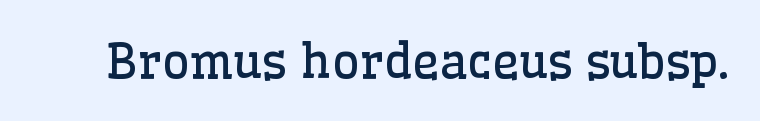
{"serif": "yes", "italic": "no", "bold": "no", "weight": "regular", "width": "normal", "stroke_contrast": "low", "x_height": "medium", "monospaced": "no", "underline": "no", "letter_spacing": "normal", "letter_spacing_em": 0.0, "glyph_px": 48}
